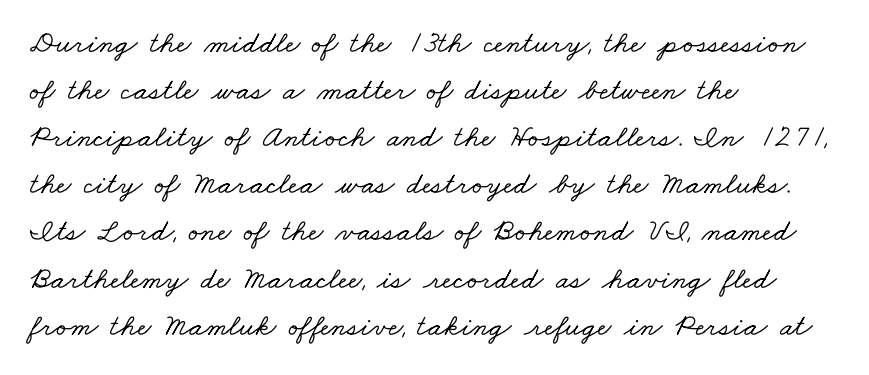
How are the letters spaced? Ordinarily, with no added tracking. Where is the straight margin? On the left. The strip under each line holds only bare page. The passage shown is typed in a proportional face where columns would drift. Summary of vertical rhythm: regular, with standard interline spacing. The typeface chosen for these lines features serifs.
